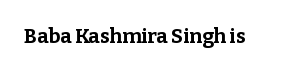
{"italic": "no", "bold": "yes", "underline": "no", "letter_spacing": "normal", "letter_spacing_em": 0.0, "glyph_px": 20}
